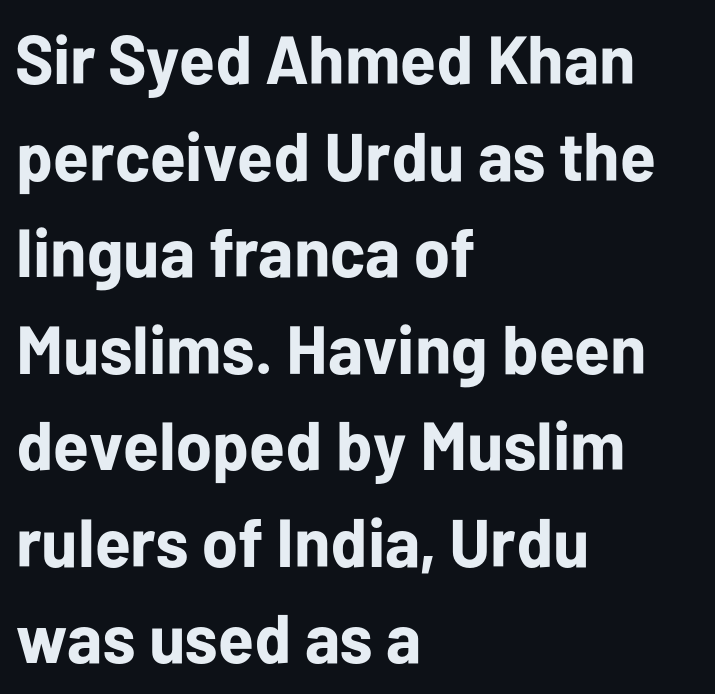
Q: Is the text bold? A: Yes.
Q: Is the text italic (slanted)? A: No, it is upright.
Q: Is the typeface a serif or a sans-serif typeface? A: Sans-serif.
Q: Is the text underlined? A: No.
Q: How is the paragraph aligned? A: Left-aligned.
Q: Is the spacing between letters normal or unusually wide? A: Normal.
Q: Is the spacing between lines tight, normal or loose? A: Normal.
Q: Width (condensed, normal, or wide)? A: Normal.
Q: Stroke contrast? A: Low.
Q: x-height? A: Medium.
Q: Monospaced? A: No.
